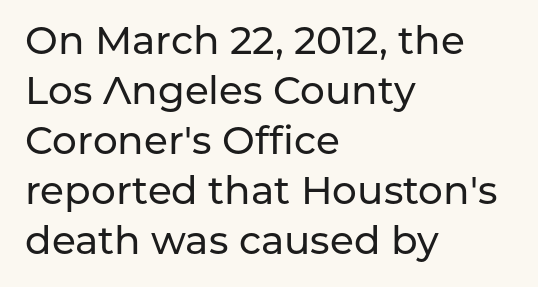
The image shows 39 px sans-serif type, upright; set left-aligned, normal line spacing (1.28x), normal letter spacing, not underlined; low stroke contrast and a medium x-height.
